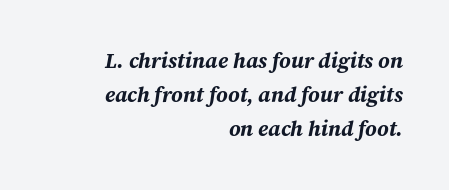
{"italic": "yes", "lean": "right", "slant_degrees": 12, "bold": "yes", "underline": "no", "align": "right", "line_spacing": "normal", "line_spacing_ratio": 1.62, "letter_spacing": "normal", "letter_spacing_em": 0.0, "glyph_px": 21}
